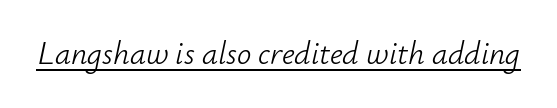
The face used here is rendered with its standard letterfit. These lines are rendered in a variable-pitch font. The text carries the slant typical of an italic or oblique font. The face looks like a standard text weight, possibly lighter.
